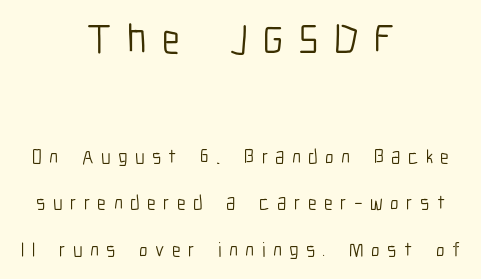
Q: Is the text bold? A: No.
Q: Is the text italic (slanted)? A: No, it is upright.
Q: Is the typeface a serif or a sans-serif typeface? A: Sans-serif.
Q: Is the text underlined? A: No.
Q: How is the paragraph aligned? A: Centered.
Q: Is the spacing between letters normal or unusually wide? A: Unusually wide.
Q: Is the spacing between lines tight, normal or loose? A: Loose.
Q: Which block of text is set in a larger size, the first (top) or the second (bottom)? A: The first (top) one.
Q: Width (condensed, normal, or wide)? A: Condensed.
Q: Stroke contrast? A: Low.
Q: x-height? A: Medium.
Q: Monospaced? A: No.
